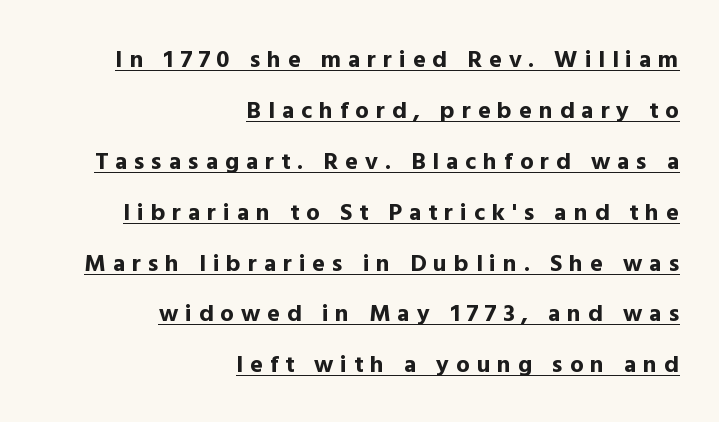
Q: Is the text bold? A: Yes.
Q: Is the text italic (slanted)? A: No, it is upright.
Q: Is the text underlined? A: Yes.
Q: How is the paragraph aligned? A: Right-aligned.
Q: Is the spacing between letters normal or unusually wide? A: Unusually wide.
Q: Is the spacing between lines tight, normal or loose? A: Loose.
